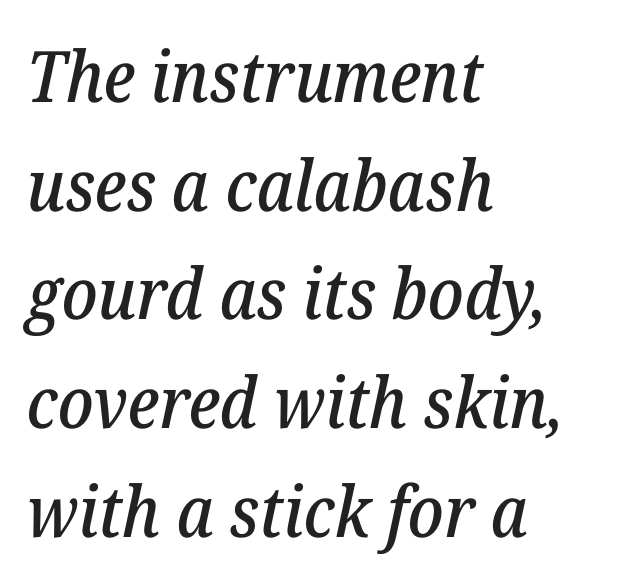
{"serif": "yes", "italic": "yes", "lean": "right", "slant_degrees": 12, "width": "normal", "stroke_contrast": "low", "x_height": "medium", "monospaced": "no", "underline": "no", "align": "left", "line_spacing": "normal", "line_spacing_ratio": 1.53, "letter_spacing": "normal", "letter_spacing_em": 0.0, "glyph_px": 71}
